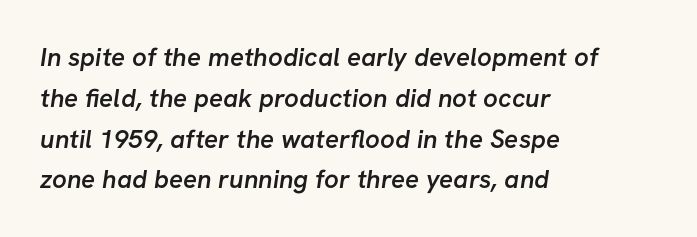
Q: Is the text bold? A: Semi-bold.
Q: Is the text underlined? A: No.
Q: How is the paragraph aligned? A: Left-aligned.
Q: Is the spacing between letters normal or unusually wide? A: Normal.
Q: Is the spacing between lines tight, normal or loose? A: Normal.
